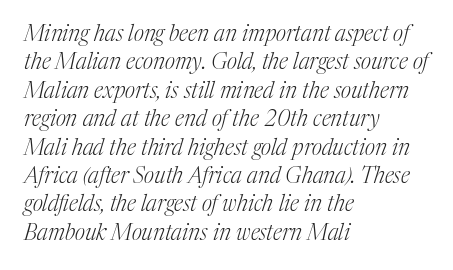
{"italic": "yes", "lean": "right", "slant_degrees": 17, "bold": "no", "underline": "no", "align": "left", "line_spacing": "normal", "line_spacing_ratio": 1.29, "letter_spacing": "normal", "letter_spacing_em": 0.0, "glyph_px": 22}
